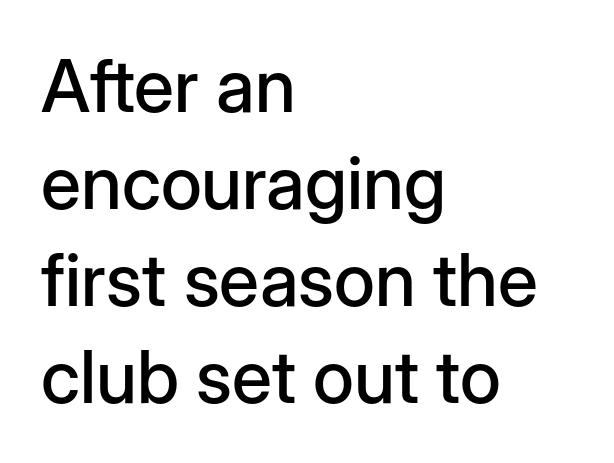
Q: Is the text italic (slanted)? A: No, it is upright.
Q: Is the typeface a serif or a sans-serif typeface? A: Sans-serif.
Q: Is the text underlined? A: No.
Q: How is the paragraph aligned? A: Left-aligned.
Q: Is the spacing between letters normal or unusually wide? A: Normal.
Q: Is the spacing between lines tight, normal or loose? A: Normal.
Q: Width (condensed, normal, or wide)? A: Normal.
Q: Stroke contrast? A: Low.
Q: x-height? A: Medium.
Q: Monospaced? A: No.
